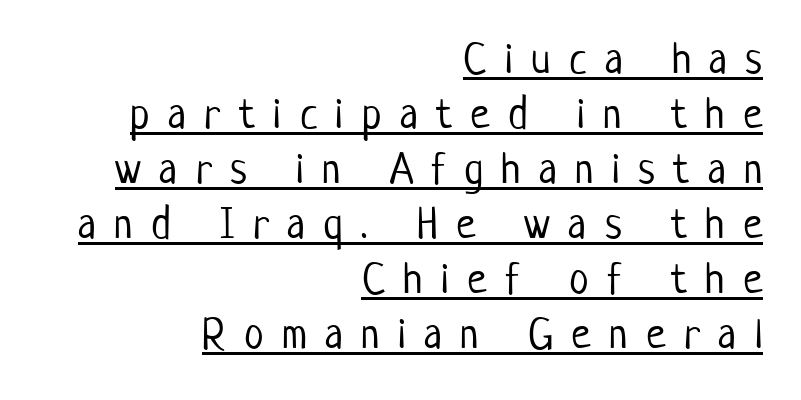
Each stroke keeps to a modest, everyday thickness or less. Each new line begins a customary step beneath the previous one. Serif or sans? Sans — the stroke terminals are bare. This sample is right-justified, so line beginnings fall wherever the words allow. The letters advance in unequal steps, a hallmark of proportional type.
